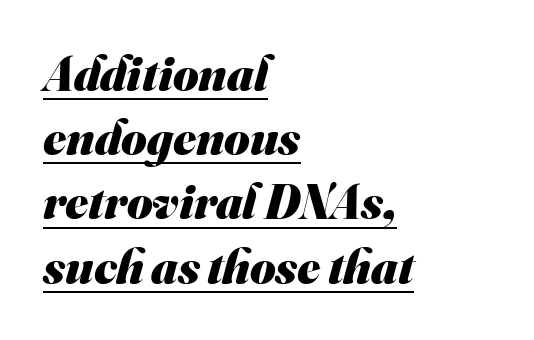
Q: Is the text bold? A: Yes.
Q: Is the typeface a serif or a sans-serif typeface? A: Sans-serif.
Q: Is the text underlined? A: Yes.
Q: How is the paragraph aligned? A: Left-aligned.
Q: Is the spacing between letters normal or unusually wide? A: Normal.
Q: Is the spacing between lines tight, normal or loose? A: Normal.
Q: Width (condensed, normal, or wide)? A: Normal.
Q: Stroke contrast? A: Medium.
Q: x-height? A: Small.
Q: Monospaced? A: No.
